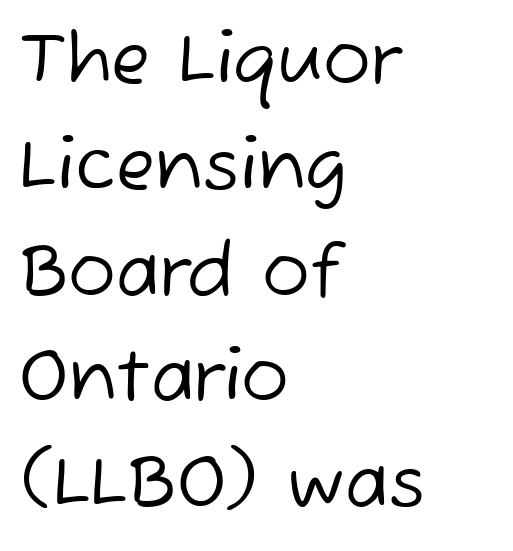
The typeface has the unassuming heft of standard copy or less. You can tell from the bare stems that sans-serif type was used. Each letter keeps its own natural width here, so spacing adapts to shape. Decoration check: the copy has no underline. Regarding leading, the lines here are spaced in the standard way.
